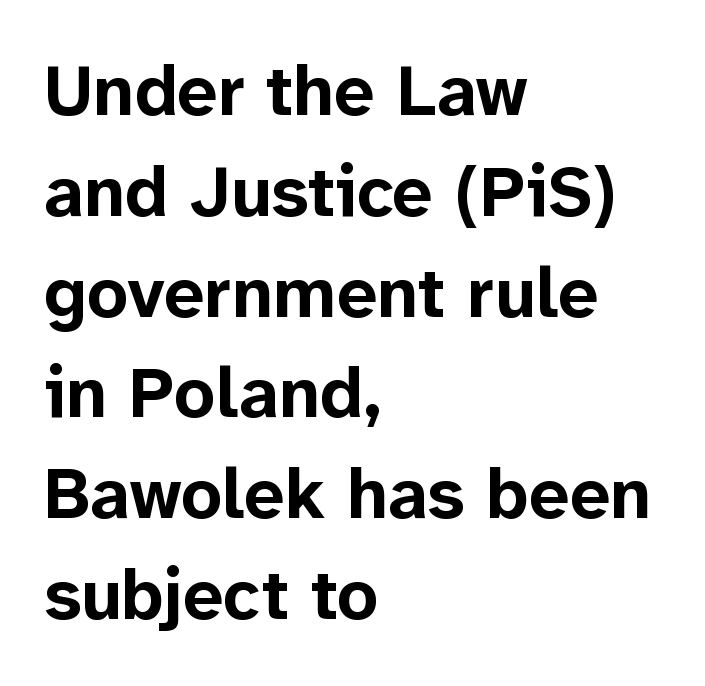
{"serif": "no", "italic": "no", "bold": "yes", "weight": "bold", "width": "normal", "stroke_contrast": "low", "x_height": "medium", "monospaced": "no", "underline": "no", "align": "left", "line_spacing": "normal", "line_spacing_ratio": 1.4, "letter_spacing": "normal", "letter_spacing_em": 0.0, "glyph_px": 72}
